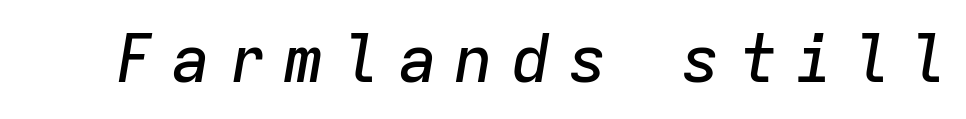
Descenders are the only things crossing below the line. The passage shown leans; its letterforms are oblique. Looks like terminal output: every glyph gets an equal slot. You could only call the tracking loose — the letters float apart.
